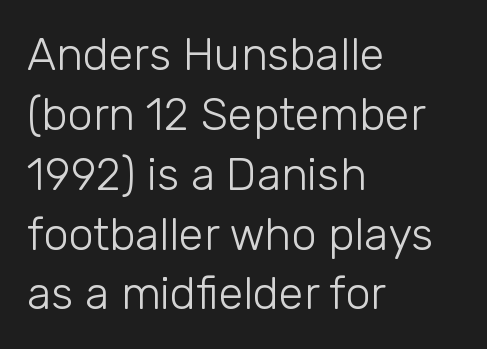
The image shows 45 px light sans-serif type, upright; set left-aligned, normal line spacing (1.33x), normal letter spacing, not underlined; low stroke contrast and a medium x-height.
